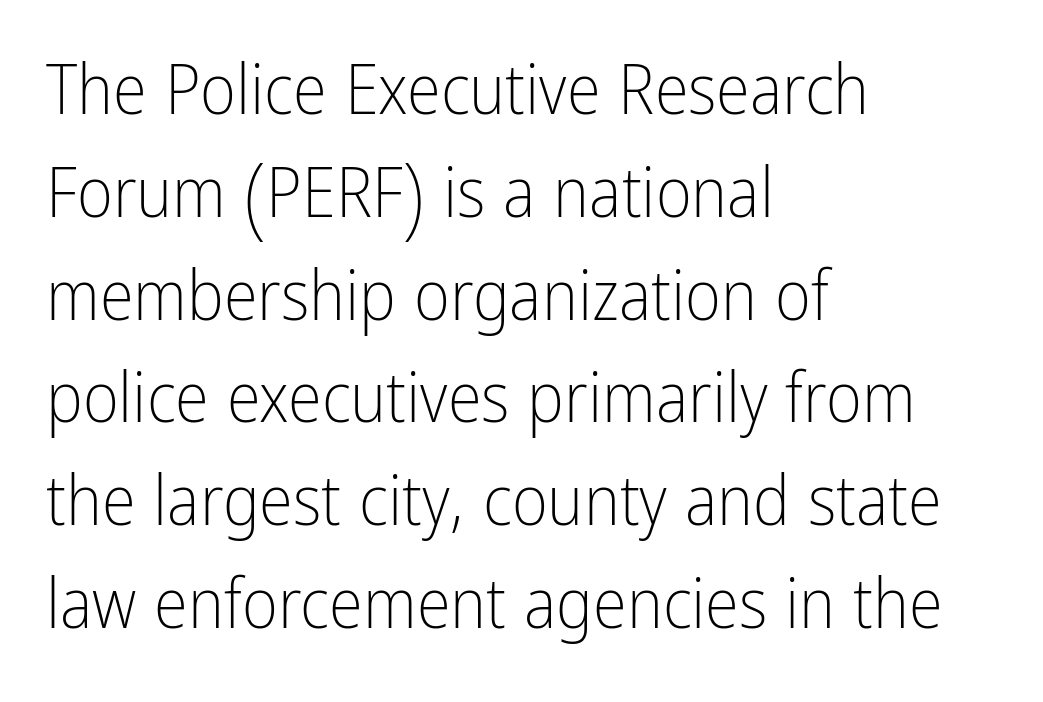
In terms of posture, this sample is upright. Successive baselines arrive at the customary interval. Characters follow at the spacing the type designer built in. The rendering uses natural spacing where letterforms have individual widths.
